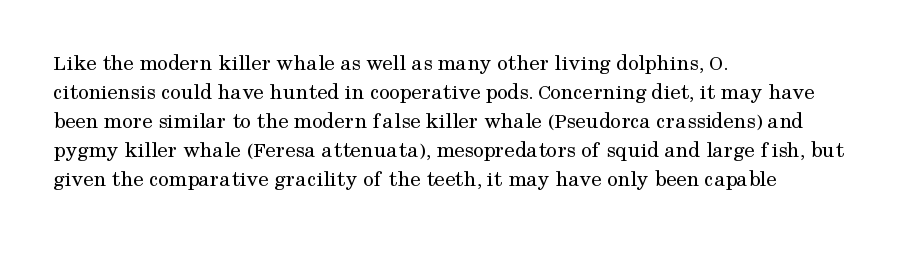
The image shows 23 px text type, upright; set left-aligned, normal line spacing (1.26x), normal letter spacing, not underlined.
